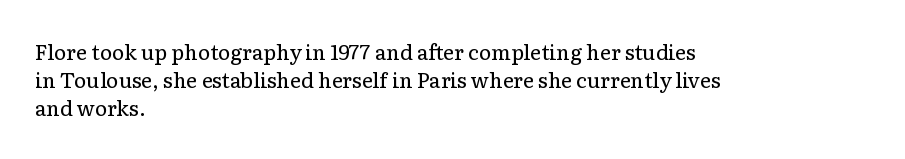
{"italic": "no", "bold": "no", "underline": "no", "align": "left", "line_spacing": "normal", "line_spacing_ratio": 1.34, "letter_spacing": "normal", "letter_spacing_em": 0.0, "glyph_px": 21}
